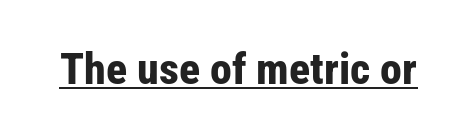
Q: Is the text bold? A: Yes.
Q: Is the text italic (slanted)? A: No, it is upright.
Q: Is the typeface a serif or a sans-serif typeface? A: Sans-serif.
Q: Is the text underlined? A: Yes.
Q: Is the spacing between letters normal or unusually wide? A: Normal.
Q: Width (condensed, normal, or wide)? A: Condensed.
Q: Stroke contrast? A: Low.
Q: x-height? A: Medium.
Q: Monospaced? A: No.
